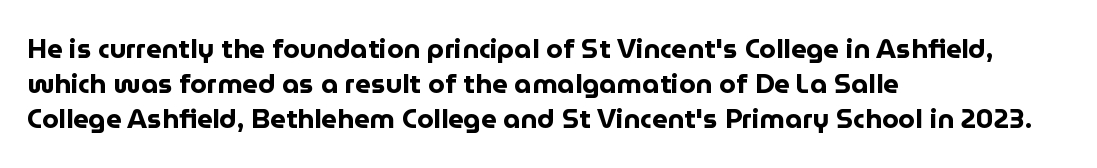
The words here are not underlined. Style check: upright. Typesetter's note: full bold, strokes at maximum text heaviness. Left-aligned paragraph, ragged on the right. One glance says typical: line gaps are just what's usual. Look at the tracking — it's just the regular setting, nothing added.
